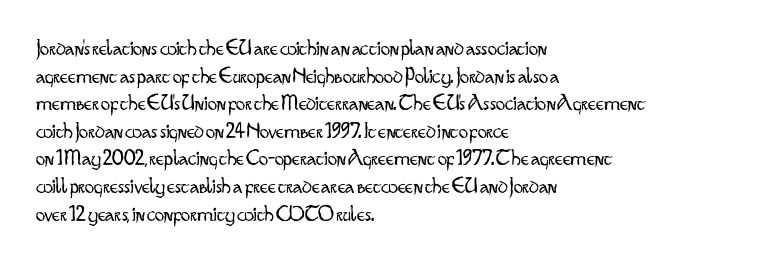
The image shows 23 px text type, upright; set left-aligned, line spacing 1.2x, normal letter spacing, not underlined.
